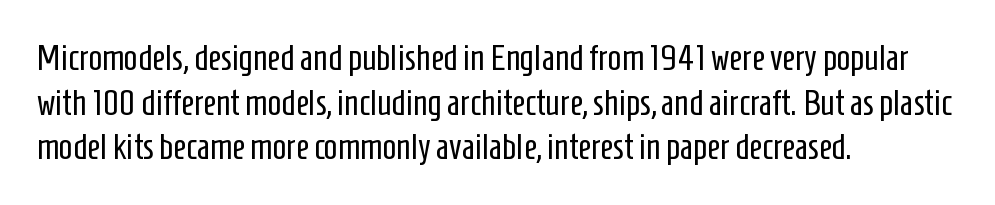
The zone under the glyphs is completely vacant. The face used here is proportionally spaced, like ordinary book or web type. The designer went with a sans here, leaving each stem footless. Ordinary non-slanted type is in use.
